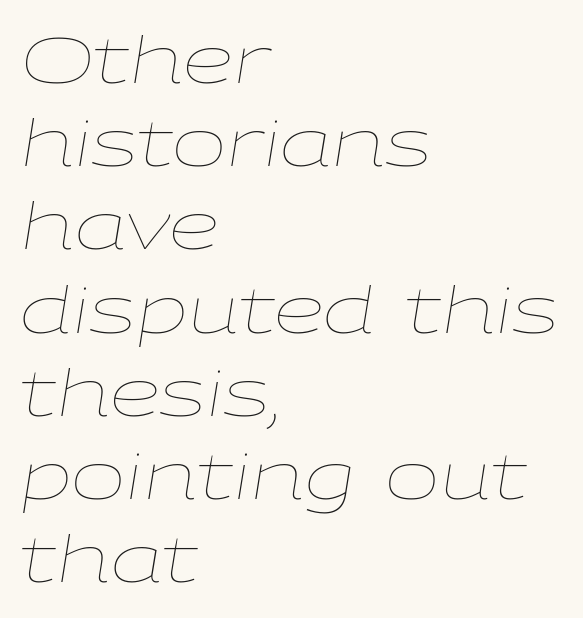
{"italic": "yes", "lean": "right", "slant_degrees": 9, "bold": "no", "weight": "thin", "width": "wide", "stroke_contrast": "low", "x_height": "medium", "monospaced": "no", "underline": "no", "align": "left", "line_spacing": "normal", "line_spacing_ratio": 1.28, "letter_spacing": "normal", "letter_spacing_em": 0.0, "glyph_px": 65}
